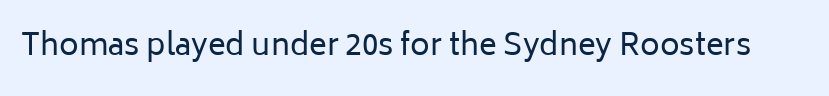
{"serif": "no", "italic": "no", "bold": "no", "weight": "regular", "width": "normal", "stroke_contrast": "low", "x_height": "medium", "monospaced": "no", "underline": "no", "letter_spacing": "normal", "letter_spacing_em": 0.0, "glyph_px": 30}
